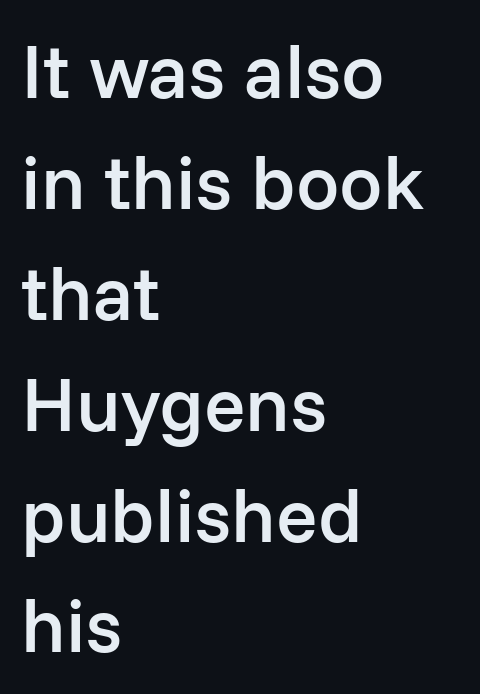
The lines in this sample share a left origin and differ only in where they stop. The type is set solid horizontally, with unmodified tracking. Regarding leading, the lines here are spaced in the standard way. The typeface chosen for these lines omits serifs. Nobody drew a line under any word here. In terms of posture, this sample is upright.
